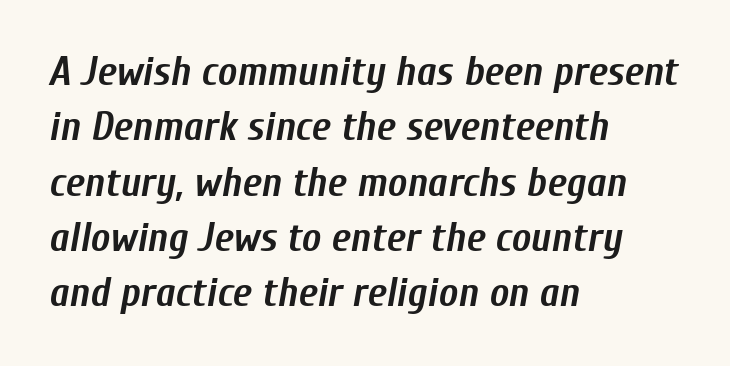
The image shows 41 px semibold, condensed type, italic (leaning right); set left-aligned, normal line spacing (1.35x), normal letter spacing, not underlined; low stroke contrast and a medium x-height.
